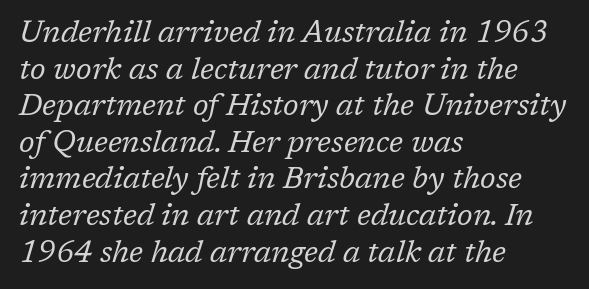
{"serif": "yes", "italic": "yes", "lean": "right", "slant_degrees": 17, "bold": "no", "weight": "regular", "width": "normal", "stroke_contrast": "low", "x_height": "medium", "monospaced": "no", "underline": "no", "align": "left", "line_spacing_ratio": 1.22, "letter_spacing": "normal", "letter_spacing_em": 0.0, "glyph_px": 30}
